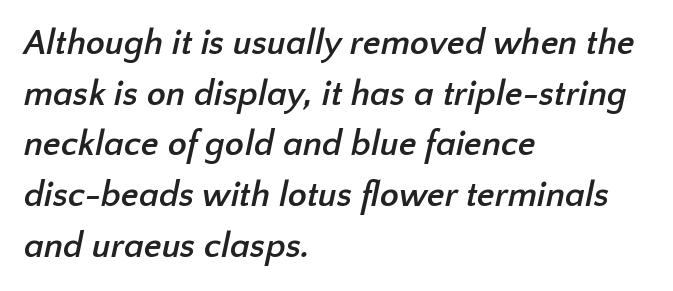
Q: Is the text bold? A: Yes.
Q: Is the typeface a serif or a sans-serif typeface? A: Sans-serif.
Q: Is the text underlined? A: No.
Q: How is the paragraph aligned? A: Left-aligned.
Q: Is the spacing between letters normal or unusually wide? A: Normal.
Q: Is the spacing between lines tight, normal or loose? A: Normal.
Q: Width (condensed, normal, or wide)? A: Normal.
Q: Stroke contrast? A: Low.
Q: x-height? A: Medium.
Q: Monospaced? A: No.
